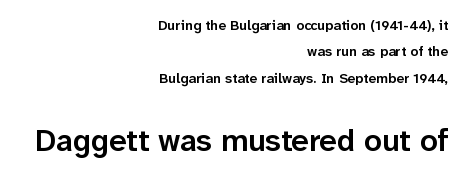
Q: Is the text bold? A: Semi-bold.
Q: Is the text italic (slanted)? A: No, it is upright.
Q: Is the typeface a serif or a sans-serif typeface? A: Sans-serif.
Q: Is the text underlined? A: No.
Q: How is the paragraph aligned? A: Right-aligned.
Q: Is the spacing between letters normal or unusually wide? A: Normal.
Q: Which block of text is set in a larger size, the first (top) or the second (bottom)? A: The second (bottom) one.
Q: Width (condensed, normal, or wide)? A: Normal.
Q: Stroke contrast? A: Low.
Q: x-height? A: Medium.
Q: Monospaced? A: No.
